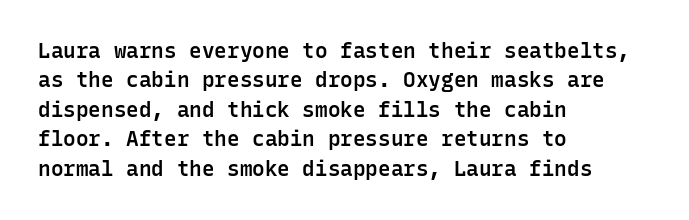
{"italic": "no", "bold": "semi", "underline": "no", "align": "left", "line_spacing": "normal", "line_spacing_ratio": 1.4, "letter_spacing": "normal", "letter_spacing_em": 0.0, "glyph_px": 21}
